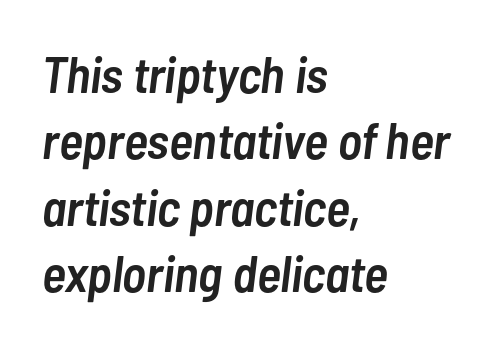
The image shows 51 px semibold, condensed type, italic (leaning right); set left-aligned, normal line spacing (1.3x), normal letter spacing, not underlined; low stroke contrast and a medium x-height.
